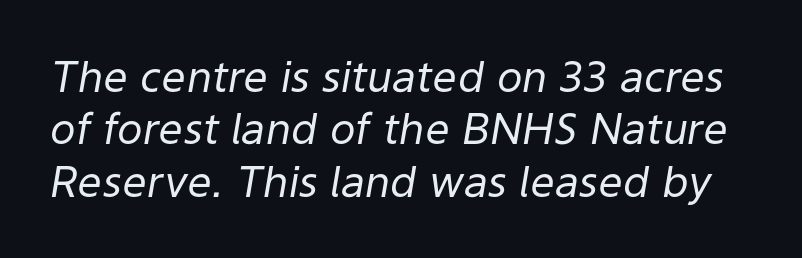
{"italic": "yes", "lean": "right", "slant_degrees": 9, "bold": "no", "weight": "regular", "width": "normal", "stroke_contrast": "low", "x_height": "medium", "monospaced": "no", "underline": "no", "line_spacing_ratio": 1.22, "letter_spacing": "normal", "letter_spacing_em": 0.0, "glyph_px": 43}
